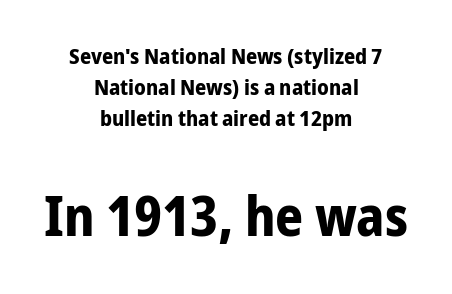
Q: Is the text bold? A: Yes.
Q: Is the text italic (slanted)? A: No, it is upright.
Q: Is the typeface a serif or a sans-serif typeface? A: Sans-serif.
Q: Is the text underlined? A: No.
Q: How is the paragraph aligned? A: Centered.
Q: Is the spacing between letters normal or unusually wide? A: Normal.
Q: Is the spacing between lines tight, normal or loose? A: Normal.
Q: Which block of text is set in a larger size, the first (top) or the second (bottom)? A: The second (bottom) one.
Q: Width (condensed, normal, or wide)? A: Condensed.
Q: Stroke contrast? A: Low.
Q: x-height? A: Medium.
Q: Monospaced? A: No.
